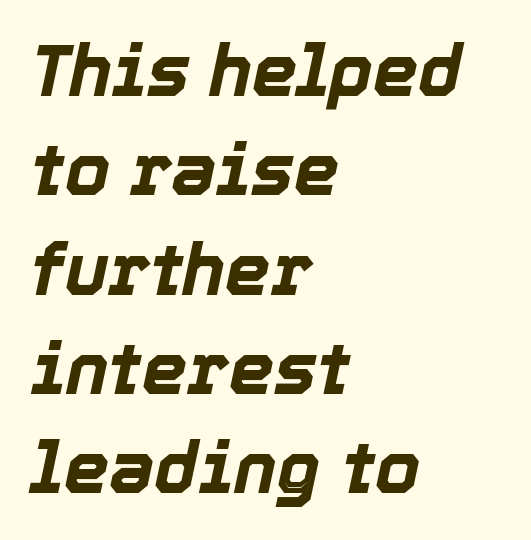
A typesetter would call this zero additional tracking. A full-strength bold gives these letters their thick strokes. Descender tails drop into unmarked territory. Each letter keeps its own natural width here, so spacing adapts to shape. Leading: standard. Designer's note — italics engaged.
